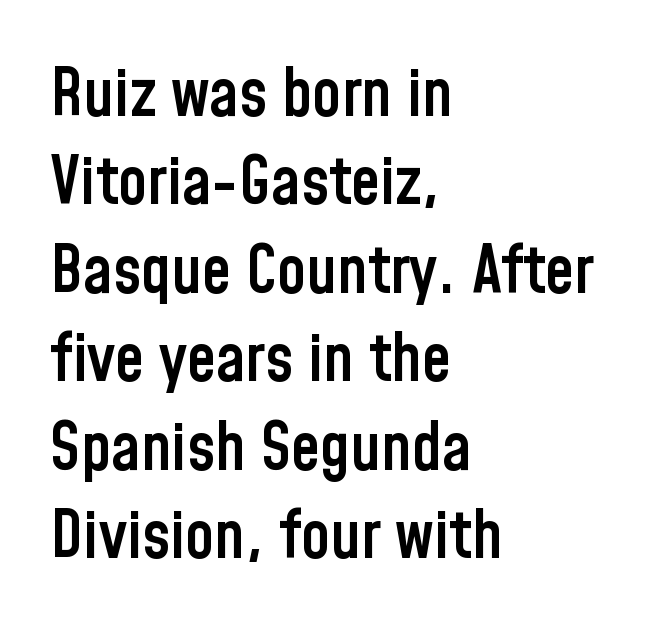
Q: Is the text bold? A: Semi-bold.
Q: Is the text italic (slanted)? A: No, it is upright.
Q: Is the typeface a serif or a sans-serif typeface? A: Sans-serif.
Q: Is the text underlined? A: No.
Q: How is the paragraph aligned? A: Left-aligned.
Q: Is the spacing between letters normal or unusually wide? A: Normal.
Q: Is the spacing between lines tight, normal or loose? A: Normal.
Q: Width (condensed, normal, or wide)? A: Condensed.
Q: Stroke contrast? A: Low.
Q: x-height? A: Medium.
Q: Monospaced? A: No.
